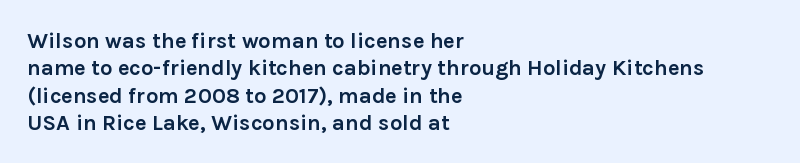
The image shows 22 px bold type, upright; set left-aligned, line spacing 1.24x, normal letter spacing, not underlined.
